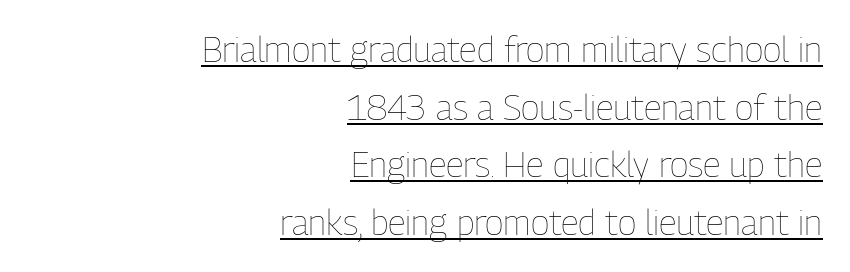
Q: Is the text bold? A: No.
Q: Is the text italic (slanted)? A: No, it is upright.
Q: Is the text underlined? A: Yes.
Q: How is the paragraph aligned? A: Right-aligned.
Q: Is the spacing between letters normal or unusually wide? A: Normal.
Q: Is the spacing between lines tight, normal or loose? A: Normal.
Q: Width (condensed, normal, or wide)? A: Condensed.
Q: Stroke contrast? A: Low.
Q: x-height? A: Medium.
Q: Monospaced? A: No.
